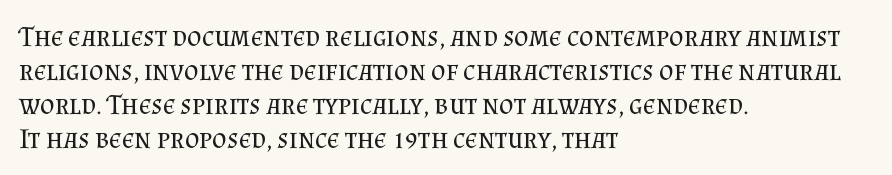
No chunkiness to these letters — they're not bold. Bare-footed words on every line. Between one letter and the next there's only the usual sliver of space. Left-aligned paragraph, ragged on the right. The passage shown is typed in a proportional face where columns would drift.
